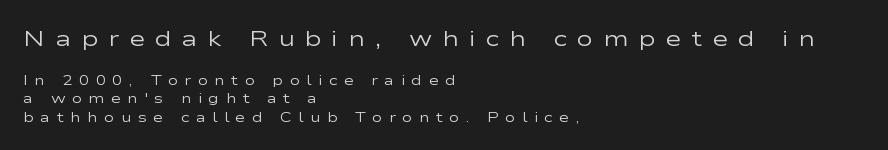
{"italic": "no", "bold": "no", "underline": "no", "align": "left", "line_spacing": "normal", "line_spacing_ratio": 1.32, "letter_spacing": "wide", "letter_spacing_em": 0.45, "larger_block": "first", "size_ratio": 1.57, "glyph_px": 22}
